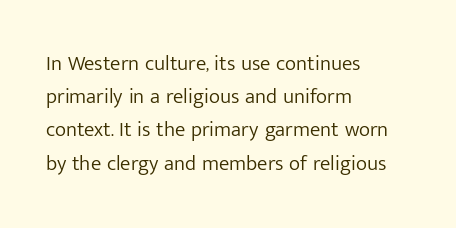
{"italic": "no", "bold": "no", "underline": "no", "align": "left", "line_spacing": "normal", "line_spacing_ratio": 1.58, "letter_spacing": "normal", "letter_spacing_em": 0.0, "glyph_px": 21}
